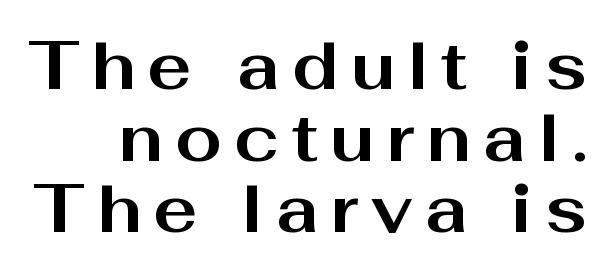
The image shows 67 px bold, wide sans-serif type, upright; set tight line spacing (1.07x), not underlined; medium stroke contrast and a medium x-height.
